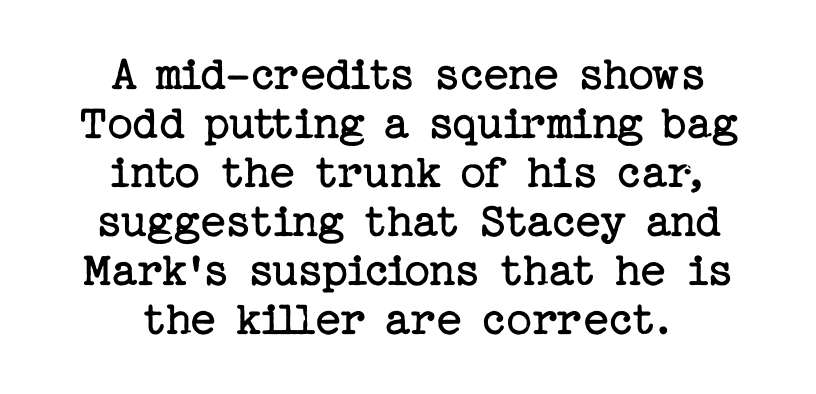
Q: Is the text bold? A: No.
Q: Is the text italic (slanted)? A: No, it is upright.
Q: Is the typeface a serif or a sans-serif typeface? A: Serif.
Q: Is the text underlined? A: No.
Q: How is the paragraph aligned? A: Centered.
Q: Is the spacing between letters normal or unusually wide? A: Normal.
Q: Is the spacing between lines tight, normal or loose? A: Tight.
Q: Width (condensed, normal, or wide)? A: Normal.
Q: Stroke contrast? A: Low.
Q: x-height? A: Medium.
